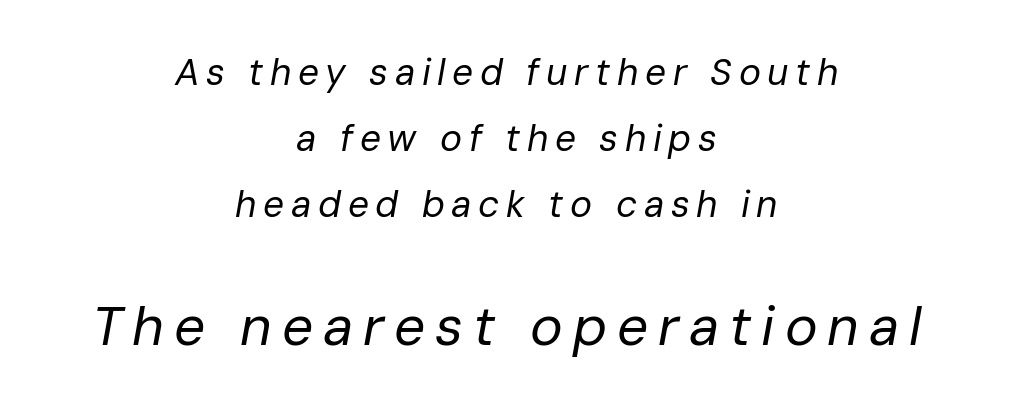
Is the block centered? Yes — each line is placed symmetrically about the middle. This rendering features lettering with no underline. Typesetter's note — lower block bumped up in size, upper block left smaller. The typesetting does not lean heavy: it is not bold. Italic: yes, the glyphs are oblique. Character widths vary here, with narrow letters taking less room than wide ones.
